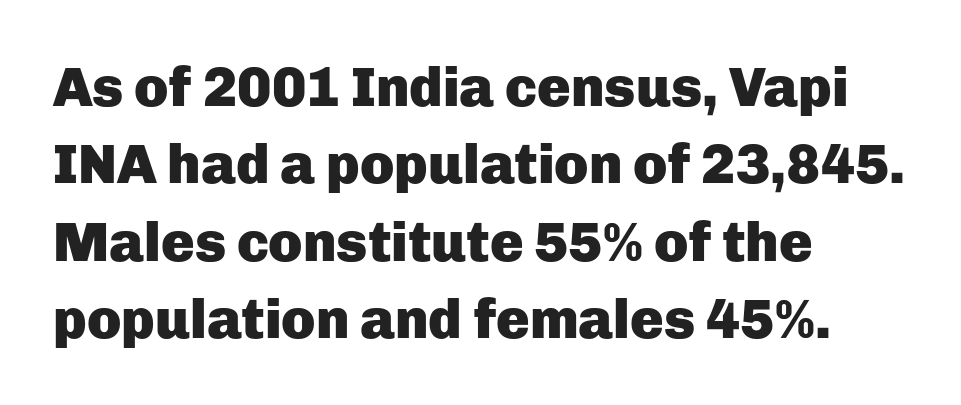
{"serif": "no", "italic": "no", "bold": "yes", "weight": "heavy", "width": "normal", "stroke_contrast": "low", "x_height": "medium", "monospaced": "no", "underline": "no", "align": "left", "line_spacing": "normal", "line_spacing_ratio": 1.38, "letter_spacing": "normal", "letter_spacing_em": 0.0, "glyph_px": 56}
